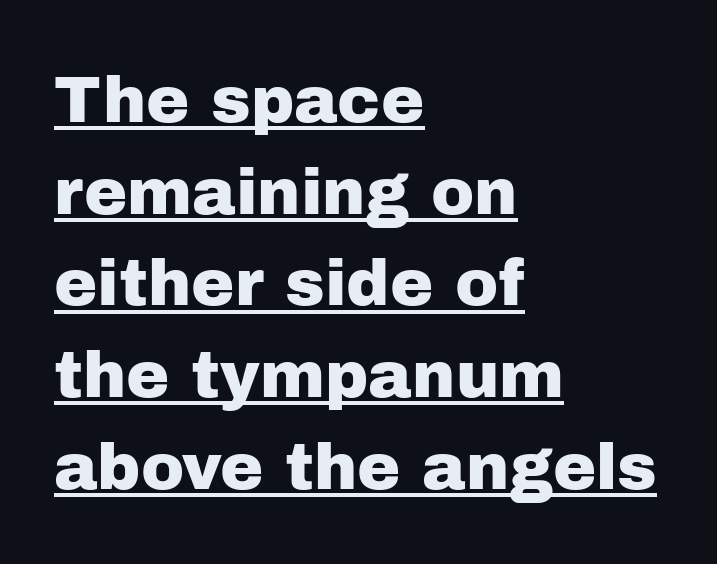
{"serif": "no", "italic": "no", "width": "normal", "stroke_contrast": "low", "x_height": "medium", "monospaced": "no", "underline": "yes", "align": "left", "line_spacing": "normal", "line_spacing_ratio": 1.41, "letter_spacing": "normal", "letter_spacing_em": 0.0, "glyph_px": 65}
